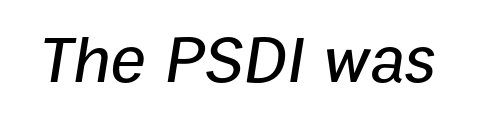
{"italic": "yes", "lean": "right", "slant_degrees": 9, "width": "normal", "stroke_contrast": "low", "x_height": "medium", "monospaced": "no", "underline": "no", "letter_spacing": "normal", "letter_spacing_em": 0.0, "glyph_px": 67}
